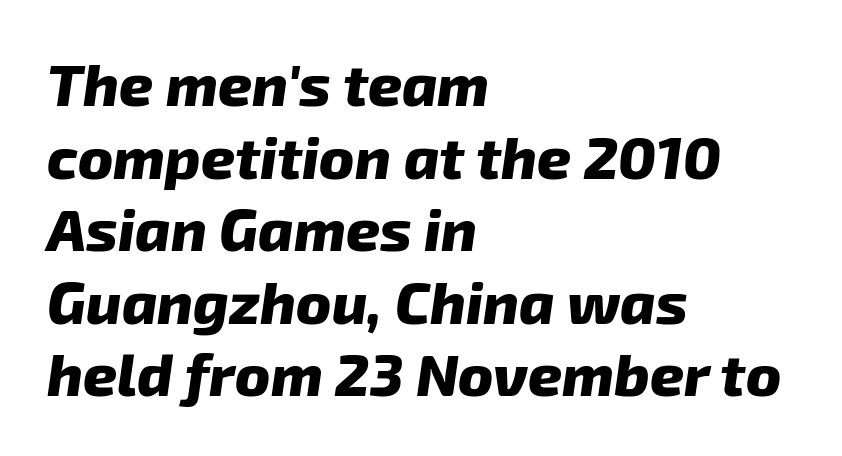
{"italic": "yes", "lean": "right", "slant_degrees": 8, "bold": "yes", "weight": "heavy", "width": "normal", "stroke_contrast": "low", "x_height": "medium", "monospaced": "no", "underline": "no", "align": "left", "line_spacing_ratio": 1.23, "letter_spacing": "normal", "letter_spacing_em": 0.0, "glyph_px": 59}
